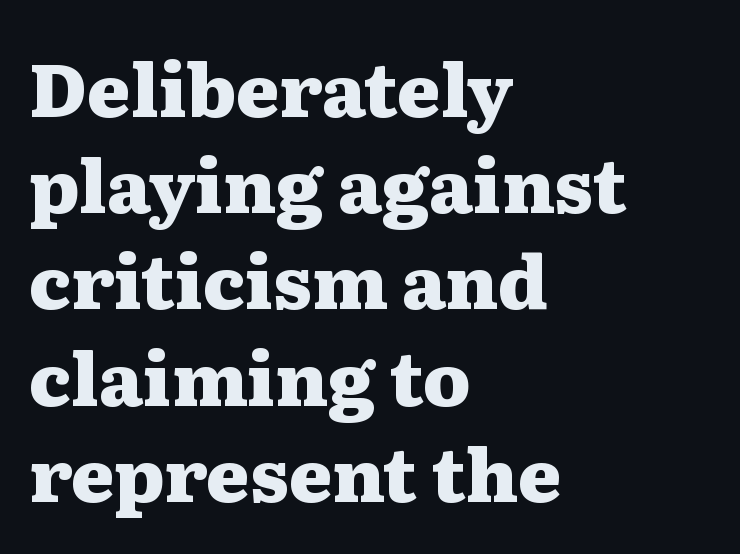
The image shows 74 px heavy, wide serif type, upright; set left-aligned, normal line spacing (1.3x), normal letter spacing, not underlined; medium stroke contrast and a medium x-height.
